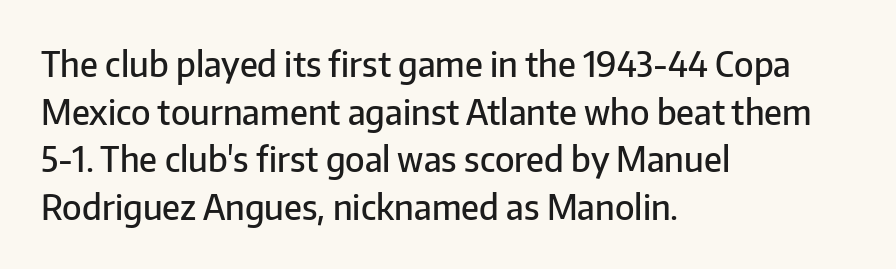
Q: Is the text bold? A: Semi-bold.
Q: Is the text italic (slanted)? A: No, it is upright.
Q: Is the typeface a serif or a sans-serif typeface? A: Sans-serif.
Q: Is the text underlined? A: No.
Q: How is the paragraph aligned? A: Left-aligned.
Q: Is the spacing between letters normal or unusually wide? A: Normal.
Q: Is the spacing between lines tight, normal or loose? A: Normal.
Q: Width (condensed, normal, or wide)? A: Normal.
Q: Stroke contrast? A: Low.
Q: x-height? A: Medium.
Q: Monospaced? A: No.
